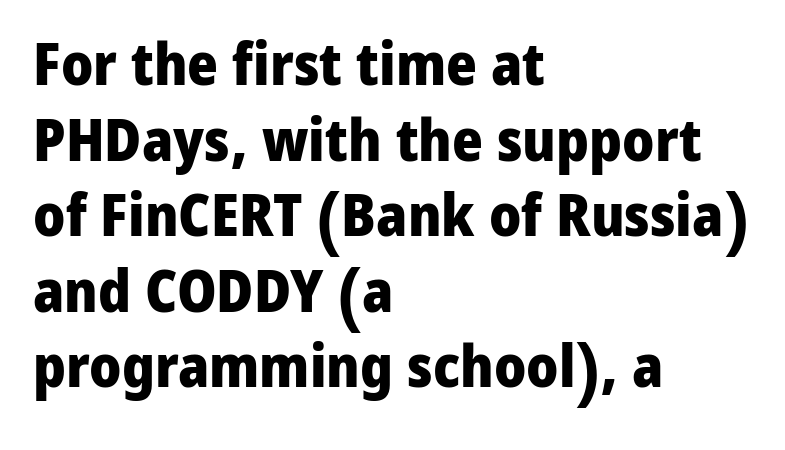
This sample is left-justified, so line endings fall wherever the words run out. The glyphs are unaccompanied by any horizontal stroke below them. No italicization has been applied; the sample stays upright. How are the letters spaced? Ordinarily, with no added tracking.
